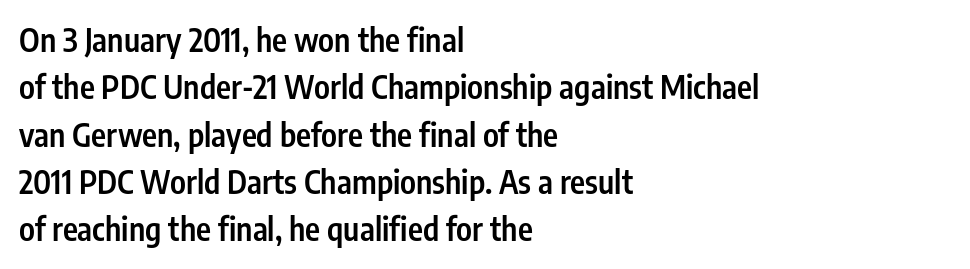
The image shows 32 px semibold, condensed sans-serif type, upright; set left-aligned, normal line spacing (1.48x), normal letter spacing, not underlined; low stroke contrast and a medium x-height.
